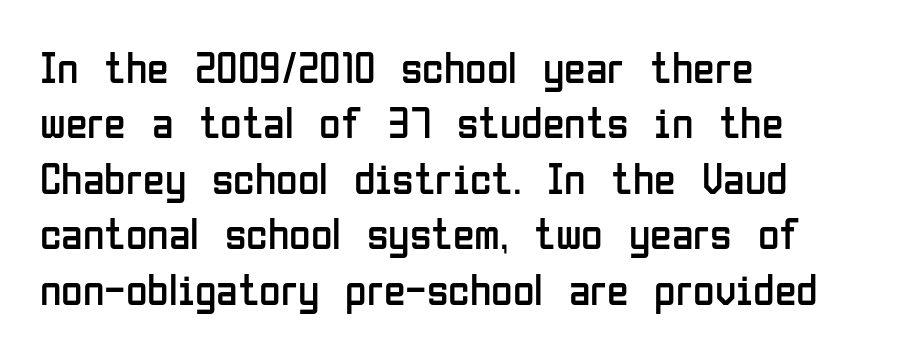
The image shows 44 px regular-weight, condensed sans-serif type, upright; set left-aligned, normal line spacing (1.26x), normal letter spacing, not underlined; low stroke contrast and a medium x-height.
